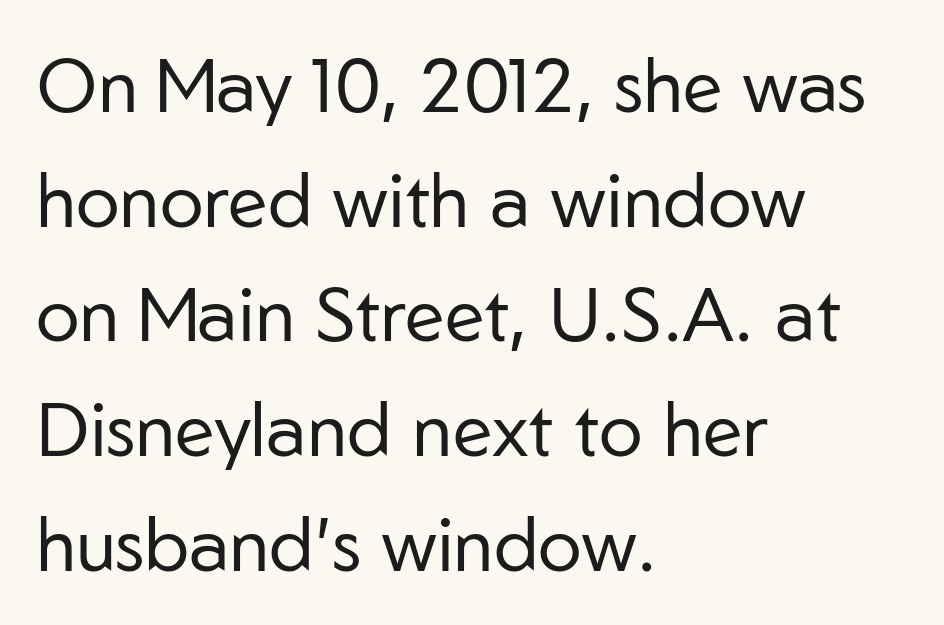
The image shows 74 px regular-weight sans-serif type, upright; set left-aligned, normal line spacing (1.55x), normal letter spacing, not underlined; low stroke contrast and a medium x-height.
